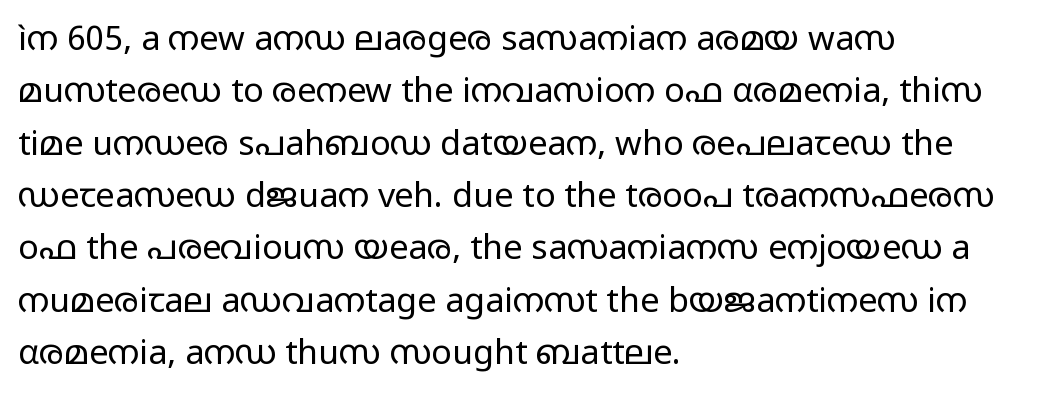
{"serif": "no", "italic": "no", "bold": "no", "weight": "regular", "width": "wide", "stroke_contrast": "low", "x_height": "medium", "monospaced": "no", "underline": "no", "align": "left", "line_spacing": "normal", "line_spacing_ratio": 1.54, "letter_spacing": "normal", "letter_spacing_em": 0.0, "glyph_px": 34}
